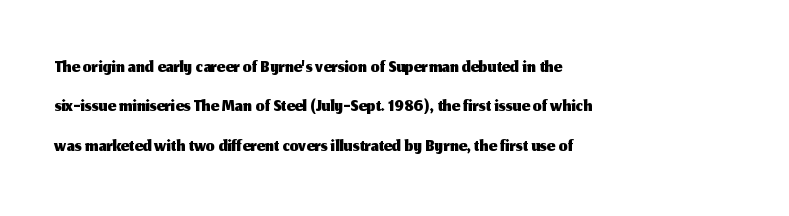
Q: Is the text italic (slanted)? A: No, it is upright.
Q: Is the typeface a serif or a sans-serif typeface? A: Sans-serif.
Q: Is the text underlined? A: No.
Q: How is the paragraph aligned? A: Left-aligned.
Q: Is the spacing between letters normal or unusually wide? A: Normal.
Q: Is the spacing between lines tight, normal or loose? A: Normal.
Q: Width (condensed, normal, or wide)? A: Normal.
Q: Stroke contrast? A: Medium.
Q: x-height? A: Medium.
Q: Monospaced? A: No.
